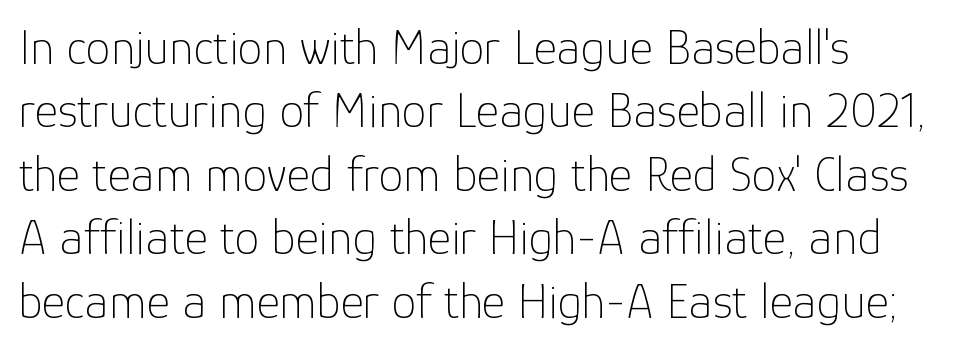
Upright lettering throughout. How would I describe the line gaps? Plain and ordinary. Between one letter and the next there's only the usual sliver of space. Descender tails drop into unmarked territory. Proportional: the letters do not fall into vertical columns. Typeset ragged right — the left edge is the straight one.
